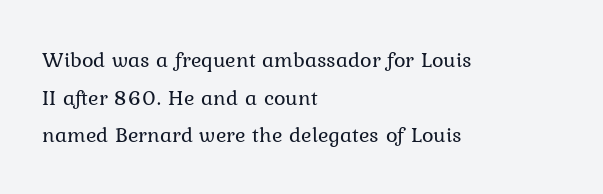
How are the letters spaced? Ordinarily, with no added tracking. Anything drawn beneath the words? Only blank space. The rendering anchors every line to the left-hand side. The face looks like a standard text weight, possibly lighter. Italic: no, the glyphs are upright roman.
